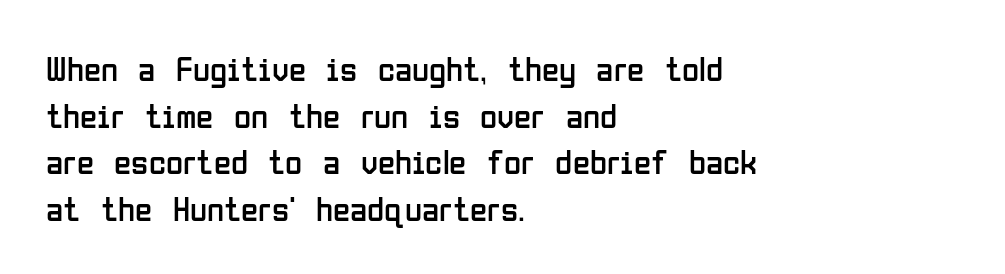
Q: Is the text bold? A: No.
Q: Is the text italic (slanted)? A: No, it is upright.
Q: Is the typeface a serif or a sans-serif typeface? A: Sans-serif.
Q: Is the text underlined? A: No.
Q: How is the paragraph aligned? A: Left-aligned.
Q: Is the spacing between letters normal or unusually wide? A: Normal.
Q: Is the spacing between lines tight, normal or loose? A: Normal.
Q: Width (condensed, normal, or wide)? A: Condensed.
Q: Stroke contrast? A: Low.
Q: x-height? A: Medium.
Q: Monospaced? A: No.
